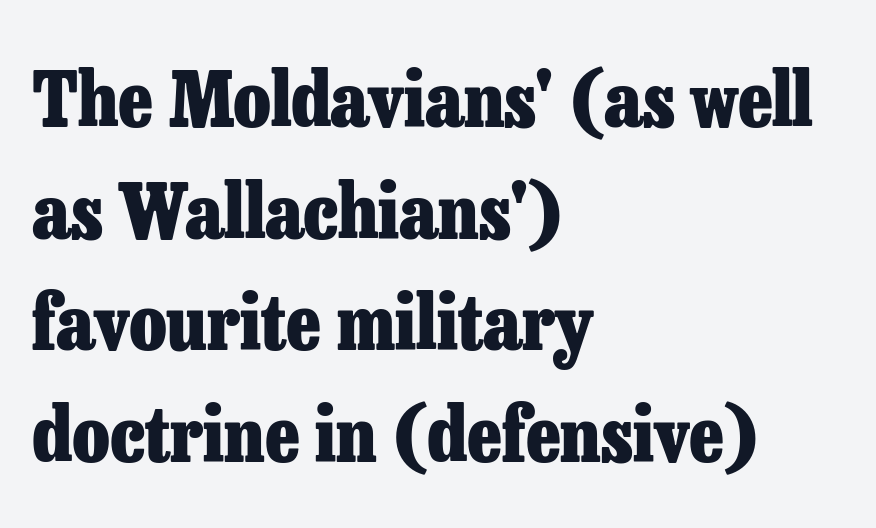
The paragraph has a hard left edge and a soft right edge. Each new line begins a customary step beneath the previous one. Lines of text with bare space underneath. The font is running at its bold setting.
